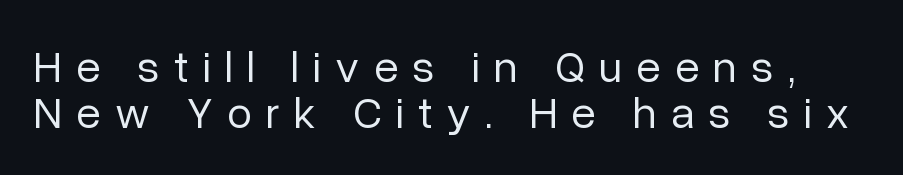
This is the regular roman posture of the typeface. Serif or sans? Sans — the stroke terminals are bare. Has an underline been added? It has not. No chunkiness to these letters — they're not bold.
